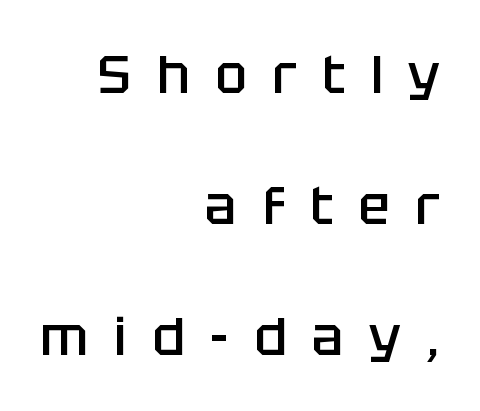
The image shows 53 px semibold sans-serif type, upright; set right-aligned, loose line spacing (2.47x), unusually wide letter spacing (+0.48 em), not underlined; low stroke contrast and a large x-height.
